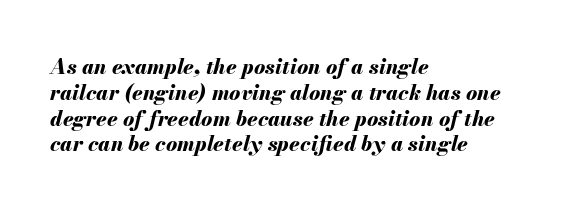
Lines of text with bare space underneath. Heft: maximum for text — a bold. Observe the ordinary spacing: letters are neighbours, not strangers. Line starts are locked; line ends wander. The text carries the slant typical of an italic or oblique font.
